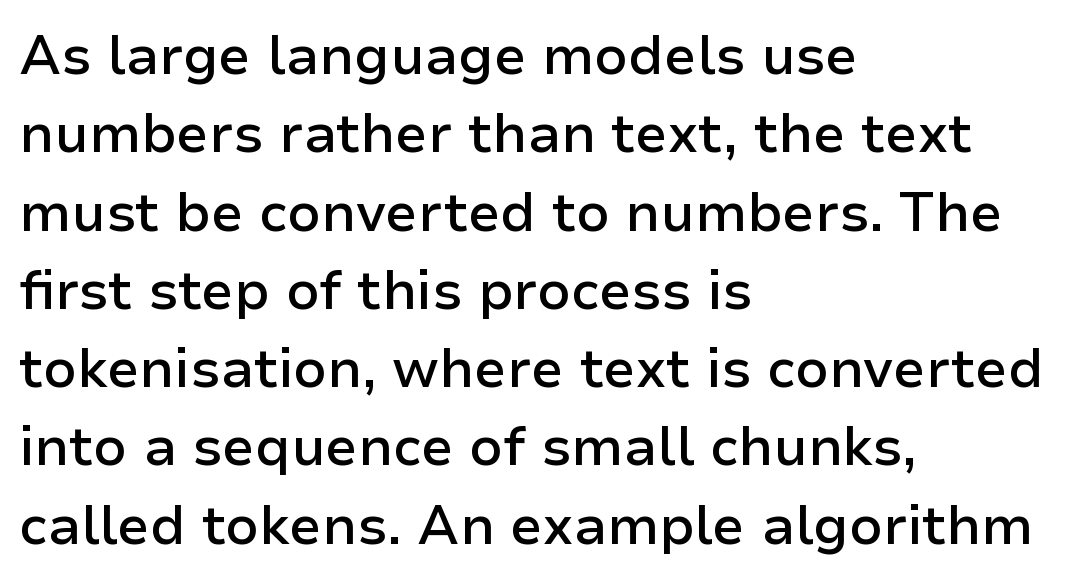
The image shows 54 px semibold sans-serif type, upright; set left-aligned, normal line spacing (1.45x), normal letter spacing, not underlined; low stroke contrast and a medium x-height.
